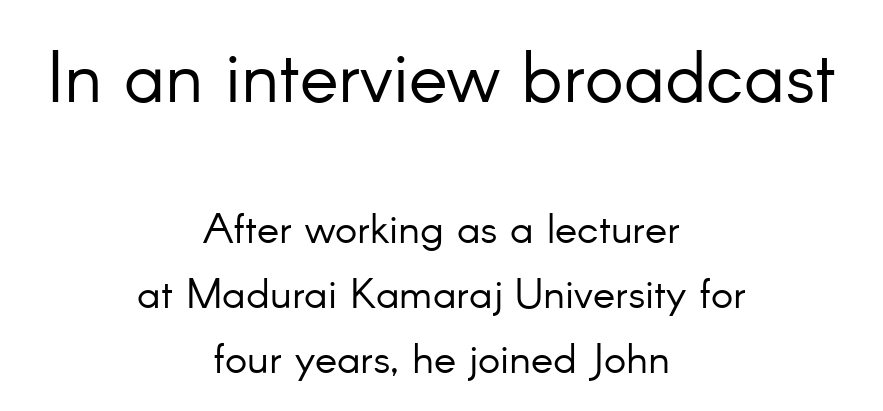
Q: Is the text bold? A: No.
Q: Is the text italic (slanted)? A: No, it is upright.
Q: Is the typeface a serif or a sans-serif typeface? A: Sans-serif.
Q: Is the text underlined? A: No.
Q: How is the paragraph aligned? A: Centered.
Q: Is the spacing between letters normal or unusually wide? A: Normal.
Q: Is the spacing between lines tight, normal or loose? A: Normal.
Q: Which block of text is set in a larger size, the first (top) or the second (bottom)? A: The first (top) one.
Q: Width (condensed, normal, or wide)? A: Normal.
Q: Stroke contrast? A: Low.
Q: x-height? A: Small.
Q: Monospaced? A: No.
